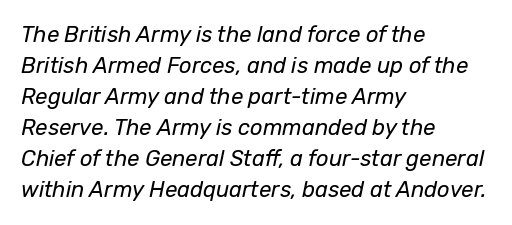
The space between consecutive lines is moderate. Heft: none added — not bold. The face used here has a pronounced slope to its letters. No extra tracking has been applied to these lines. This rendering uses left alignment, leaving the right contour irregular. The words here are not underlined.
